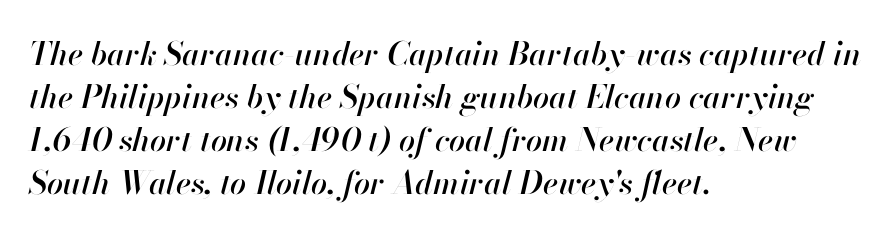
The image shows 32 px text type, italic (leaning right); set left-aligned, normal line spacing (1.34x), normal letter spacing, not underlined; high stroke contrast and a small x-height.
